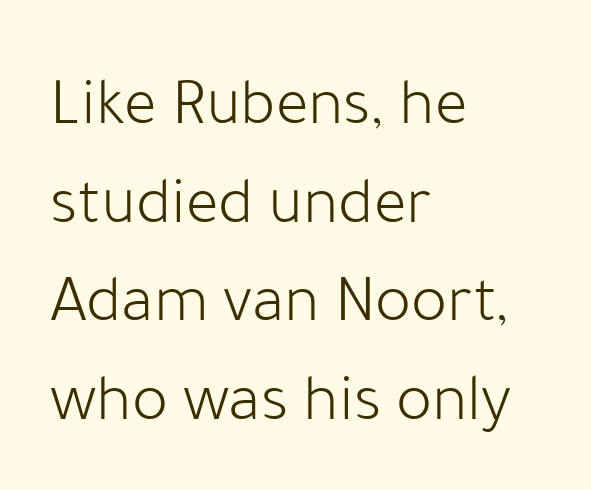
Q: Is the text bold? A: No.
Q: Is the text italic (slanted)? A: No, it is upright.
Q: Is the typeface a serif or a sans-serif typeface? A: Sans-serif.
Q: Is the text underlined? A: No.
Q: How is the paragraph aligned? A: Left-aligned.
Q: Is the spacing between letters normal or unusually wide? A: Normal.
Q: Is the spacing between lines tight, normal or loose? A: Normal.
Q: Width (condensed, normal, or wide)? A: Normal.
Q: Stroke contrast? A: Low.
Q: x-height? A: Medium.
Q: Monospaced? A: No.
